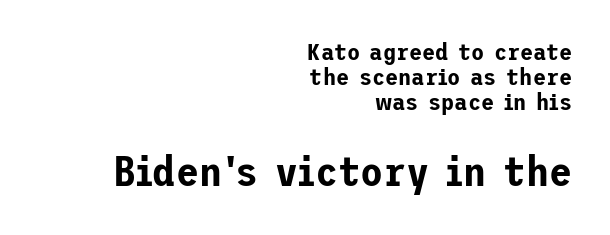
{"serif": "no", "italic": "no", "width": "normal", "stroke_contrast": "low", "x_height": "medium", "underline": "no", "align": "right", "line_spacing": "tight", "line_spacing_ratio": 1.05, "letter_spacing": "normal", "letter_spacing_em": 0.0, "larger_block": "second", "size_ratio": 1.75, "glyph_px": 42}
